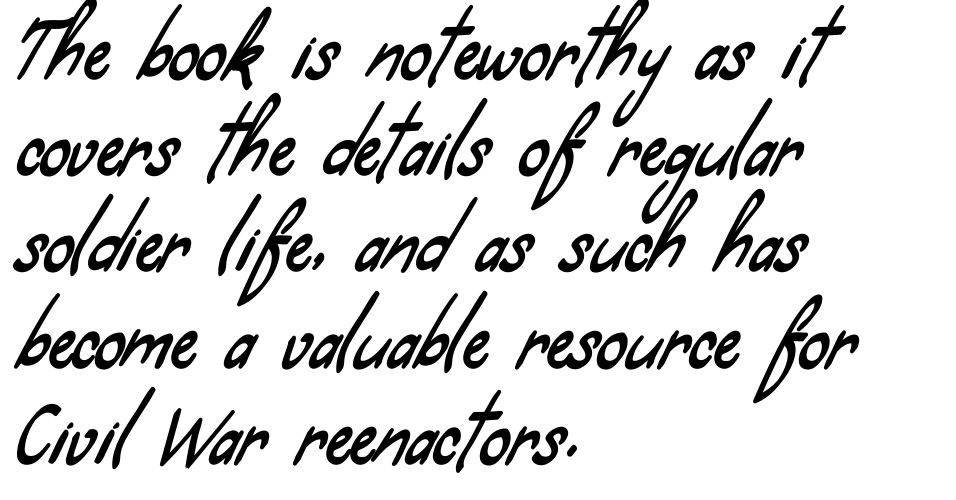
{"serif": "no", "width": "condensed", "stroke_contrast": "low", "x_height": "small", "monospaced": "no", "underline": "no", "align": "left", "line_spacing": "normal", "line_spacing_ratio": 1.3, "letter_spacing": "normal", "letter_spacing_em": 0.0, "glyph_px": 74}
